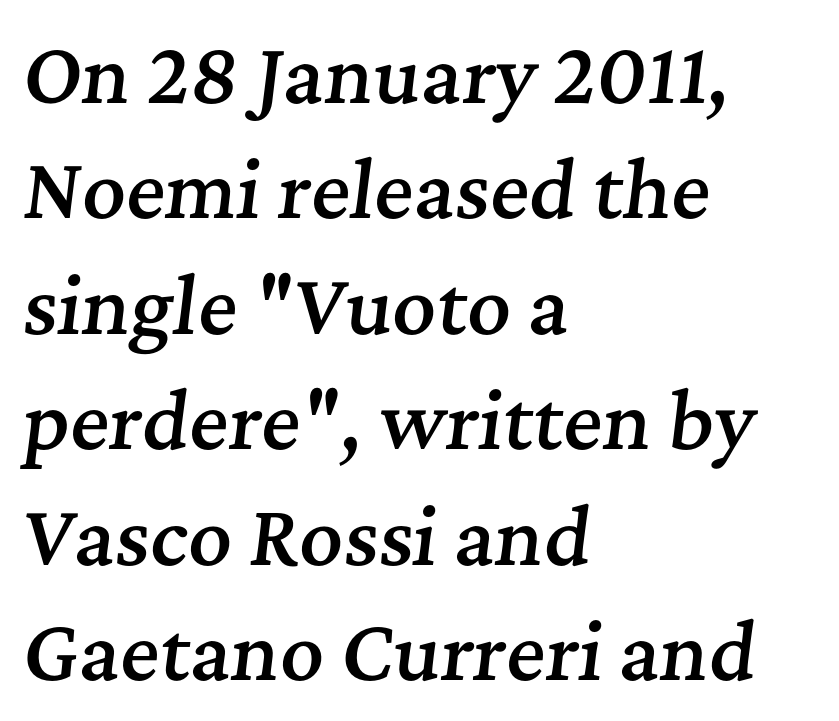
When letters slant like this, we call the style italic. Each letter's strokes conclude with small projecting serifs. Inter-character spacing is left at the font's built-in metrics. A student would call this left alignment; a typographer would say flush left, rag right.
